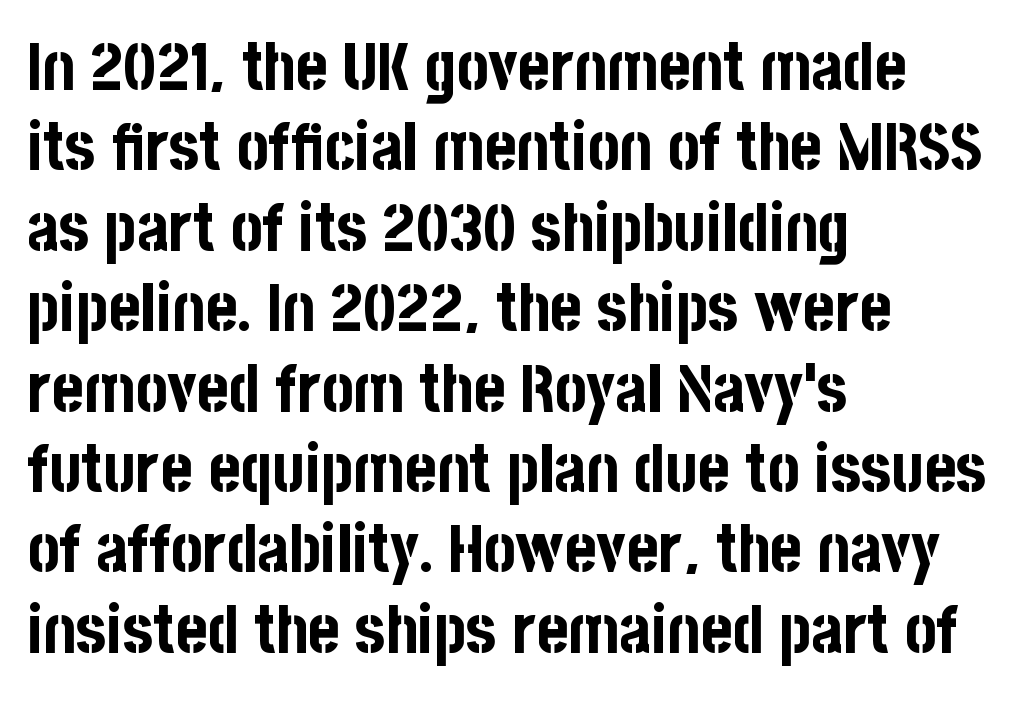
Q: Is the text bold? A: Yes.
Q: Is the text italic (slanted)? A: No, it is upright.
Q: Is the typeface a serif or a sans-serif typeface? A: Sans-serif.
Q: Is the text underlined? A: No.
Q: How is the paragraph aligned? A: Left-aligned.
Q: Is the spacing between letters normal or unusually wide? A: Normal.
Q: Width (condensed, normal, or wide)? A: Condensed.
Q: Stroke contrast? A: Low.
Q: x-height? A: Large.
Q: Monospaced? A: No.
